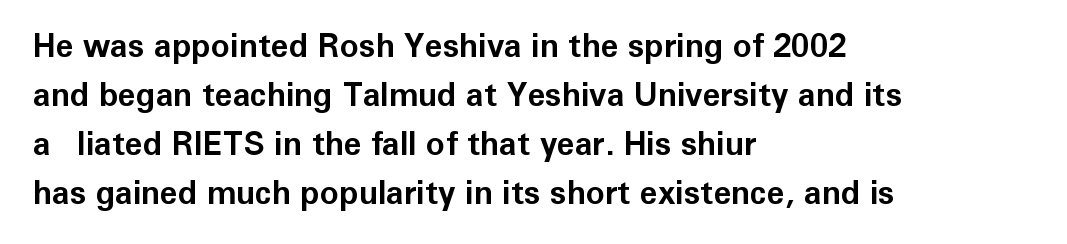
Q: Is the text bold? A: Yes.
Q: Is the text italic (slanted)? A: No, it is upright.
Q: Is the typeface a serif or a sans-serif typeface? A: Sans-serif.
Q: Is the text underlined? A: No.
Q: How is the paragraph aligned? A: Left-aligned.
Q: Is the spacing between letters normal or unusually wide? A: Normal.
Q: Is the spacing between lines tight, normal or loose? A: Normal.
Q: Width (condensed, normal, or wide)? A: Normal.
Q: Stroke contrast? A: Low.
Q: x-height? A: Medium.
Q: Monospaced? A: No.
